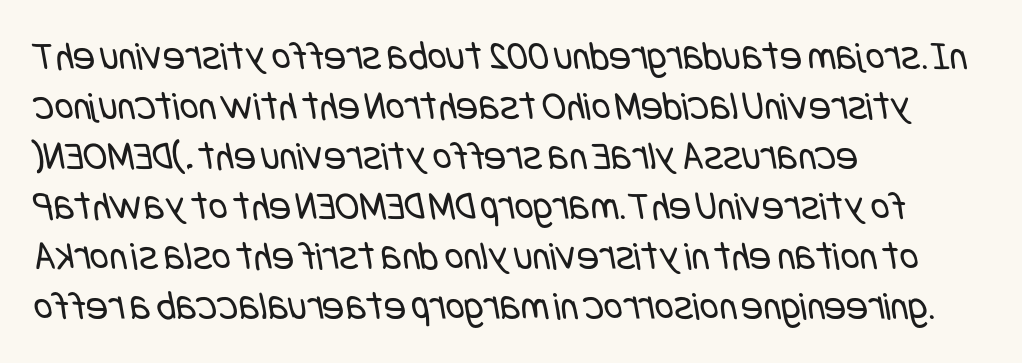
Q: Is the text bold? A: No.
Q: Is the typeface a serif or a sans-serif typeface? A: Sans-serif.
Q: Is the text underlined? A: No.
Q: How is the paragraph aligned? A: Left-aligned.
Q: Is the spacing between letters normal or unusually wide? A: Normal.
Q: Width (condensed, normal, or wide)? A: Condensed.
Q: Stroke contrast? A: Low.
Q: x-height? A: Large.
